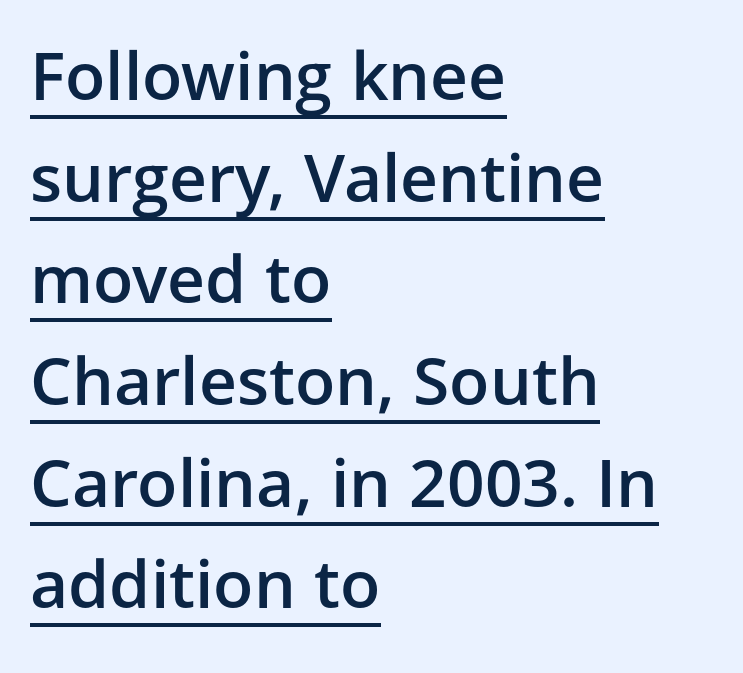
The image shows 66 px semibold sans-serif type, upright; set left-aligned, normal line spacing (1.54x), normal letter spacing, underlined; low stroke contrast and a medium x-height.
